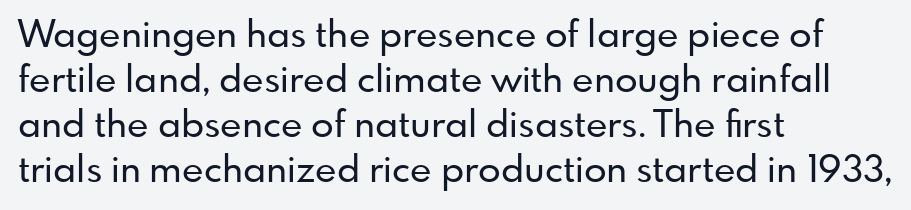
The image shows 37 px sans-serif type, upright; set left-aligned, line spacing 1.22x, normal letter spacing, not underlined; low stroke contrast and a small x-height.
